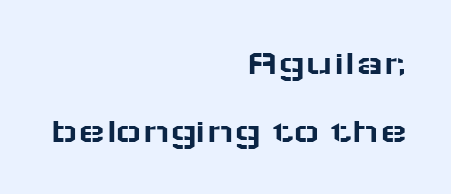
{"serif": "no", "italic": "no", "width": "wide", "stroke_contrast": "low", "x_height": "medium", "monospaced": "no", "underline": "no", "align": "right", "line_spacing_ratio": 1.88, "letter_spacing": "normal", "letter_spacing_em": 0.0, "glyph_px": 36}
